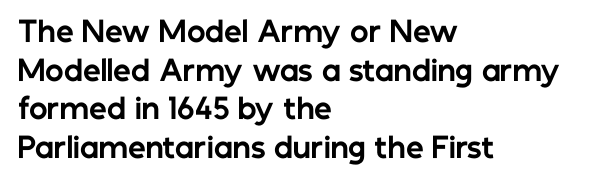
Q: Is the text bold? A: Yes.
Q: Is the text italic (slanted)? A: No, it is upright.
Q: Is the typeface a serif or a sans-serif typeface? A: Sans-serif.
Q: Is the text underlined? A: No.
Q: How is the paragraph aligned? A: Left-aligned.
Q: Is the spacing between letters normal or unusually wide? A: Normal.
Q: Is the spacing between lines tight, normal or loose? A: Normal.
Q: Width (condensed, normal, or wide)? A: Normal.
Q: Stroke contrast? A: Low.
Q: x-height? A: Medium.
Q: Monospaced? A: No.
